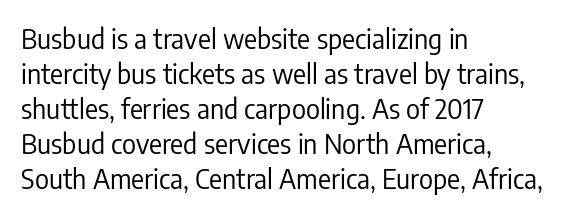
{"italic": "no", "bold": "no", "underline": "no", "align": "left", "line_spacing": "normal", "line_spacing_ratio": 1.3, "letter_spacing": "normal", "letter_spacing_em": 0.0, "glyph_px": 27}
